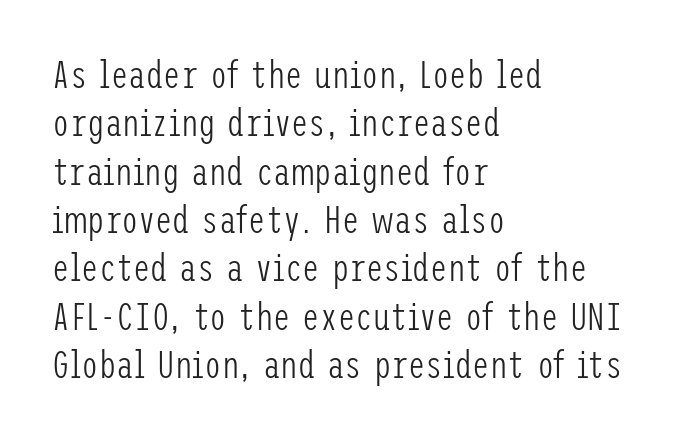
Upright lettering throughout. These glyphs show unthickened strokes, regular width or finer. Type style note: lacks serifs. Which margin do the lines hug? The left one — the right edge is uneven. Clear beneath every line of the passage. The type is set solid horizontally, with unmodified tracking.
